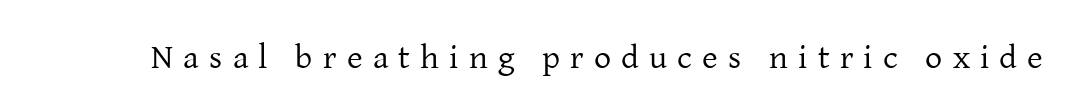
{"serif": "yes", "italic": "no", "bold": "no", "weight": "regular", "width": "normal", "stroke_contrast": "low", "x_height": "medium", "monospaced": "no", "underline": "no", "letter_spacing": "wide", "letter_spacing_em": 0.3, "glyph_px": 34}
